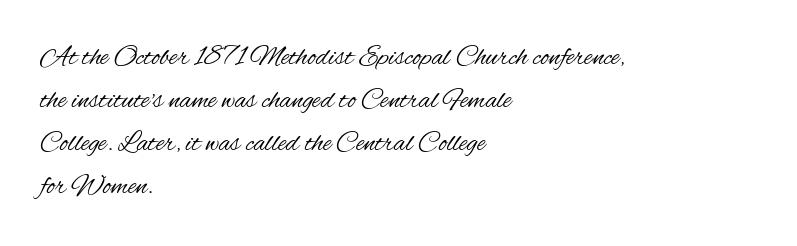
{"serif": "no", "bold": "no", "weight": "regular", "width": "condensed", "stroke_contrast": "medium", "x_height": "small", "monospaced": "no", "underline": "no", "align": "left", "line_spacing": "normal", "line_spacing_ratio": 1.54, "letter_spacing": "normal", "letter_spacing_em": 0.0, "glyph_px": 28}
